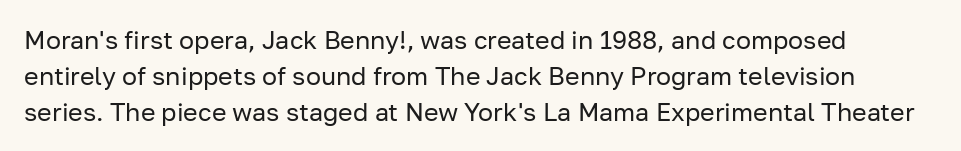
{"italic": "no", "bold": "no", "underline": "no", "line_spacing": "normal", "line_spacing_ratio": 1.44, "letter_spacing": "normal", "letter_spacing_em": 0.0, "glyph_px": 25}
